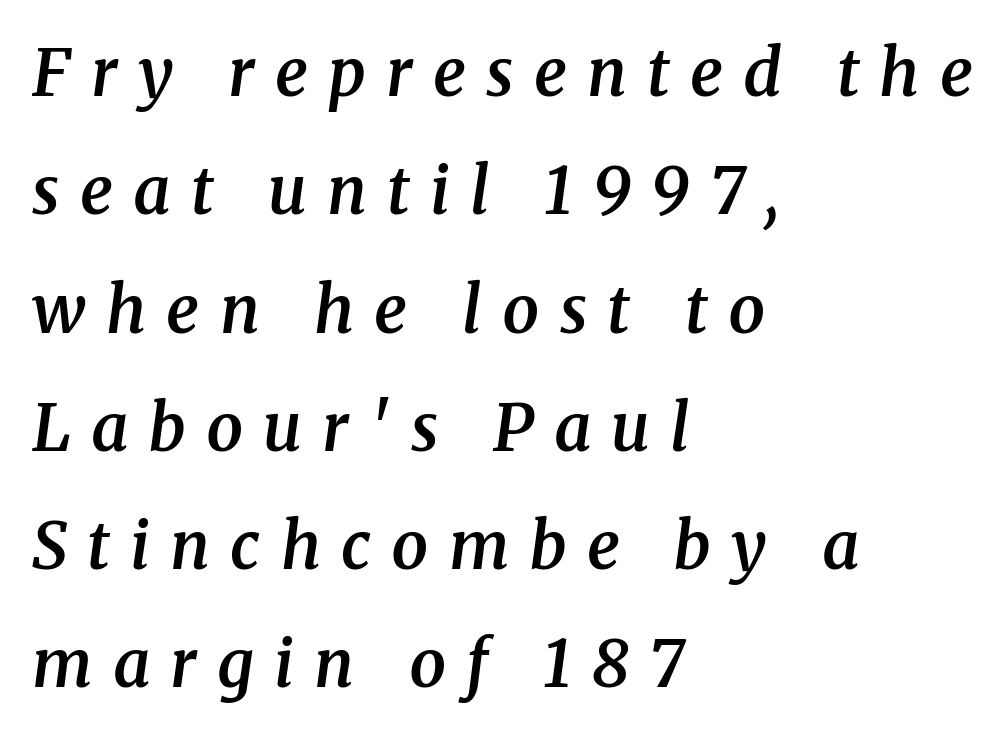
One-word summary of the alignment: left. Set as a demibold, roughly 600 on the weight scale. The gap between lines stays unmarked. When letters slant like this, we call the style italic. Characters follow at a spacing far wider than the type designer built in.
